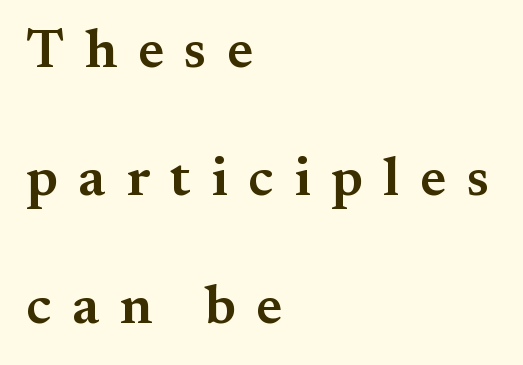
{"serif": "yes", "italic": "no", "bold": "semi", "weight": "semibold", "width": "normal", "stroke_contrast": "medium", "x_height": "small", "monospaced": "no", "underline": "no", "align": "left", "line_spacing": "loose", "line_spacing_ratio": 2.33, "letter_spacing": "wide", "letter_spacing_em": 0.37, "glyph_px": 55}
